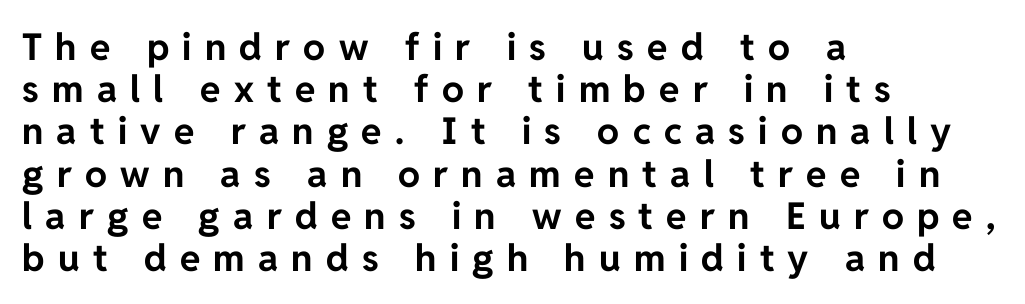
{"serif": "no", "italic": "no", "bold": "yes", "weight": "bold", "width": "normal", "stroke_contrast": "low", "x_height": "medium", "monospaced": "no", "underline": "no", "align": "left", "line_spacing": "tight", "line_spacing_ratio": 1.14, "letter_spacing": "wide", "letter_spacing_em": 0.36, "glyph_px": 37}
